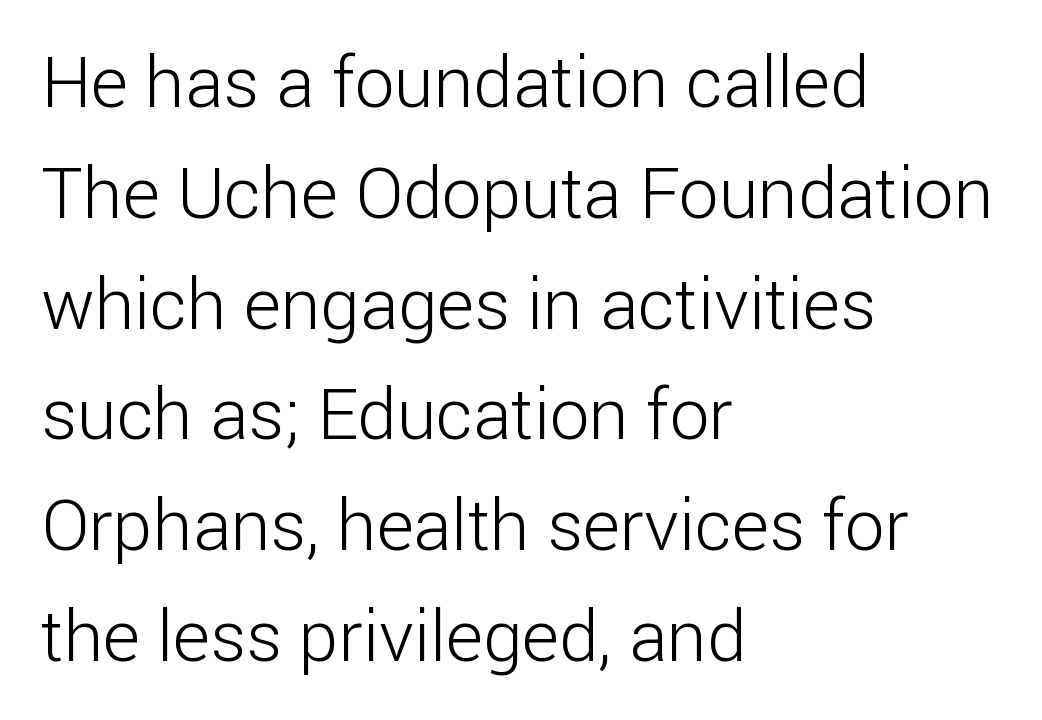
Q: Is the text bold? A: No.
Q: Is the text italic (slanted)? A: No, it is upright.
Q: Is the typeface a serif or a sans-serif typeface? A: Sans-serif.
Q: Is the text underlined? A: No.
Q: How is the paragraph aligned? A: Left-aligned.
Q: Is the spacing between letters normal or unusually wide? A: Normal.
Q: Is the spacing between lines tight, normal or loose? A: Normal.
Q: Width (condensed, normal, or wide)? A: Normal.
Q: Stroke contrast? A: Low.
Q: x-height? A: Medium.
Q: Monospaced? A: No.
